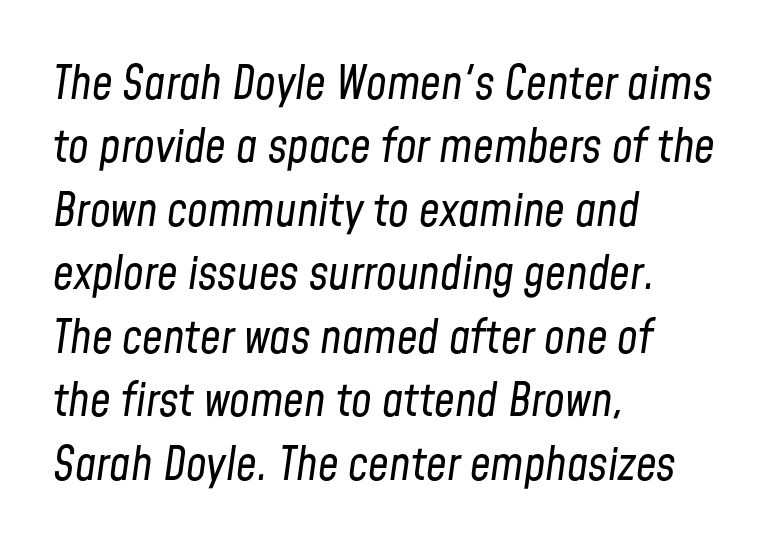
Q: Is the text bold? A: No.
Q: Is the text italic (slanted)? A: Yes, it leans right by about 8 degrees.
Q: Is the text underlined? A: No.
Q: How is the paragraph aligned? A: Left-aligned.
Q: Is the spacing between letters normal or unusually wide? A: Normal.
Q: Is the spacing between lines tight, normal or loose? A: Normal.
Q: Width (condensed, normal, or wide)? A: Condensed.
Q: Stroke contrast? A: Low.
Q: x-height? A: Medium.
Q: Monospaced? A: No.
